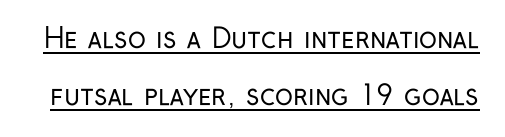
Ascenders rise straight up at ninety degrees. Each line of the rendering has a horizontal stroke beneath the glyphs. In terms of leading, this rendering errs on the spacious side. Stems and bowls with no extra thickness — not bold. Glyph-to-glyph distance matches everyday printed text.
